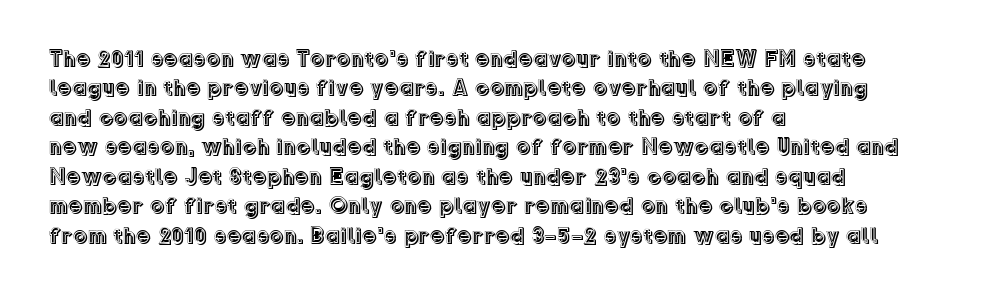
{"italic": "no", "underline": "no", "align": "left", "line_spacing": "normal", "line_spacing_ratio": 1.28, "letter_spacing": "normal", "letter_spacing_em": 0.0, "glyph_px": 23}
